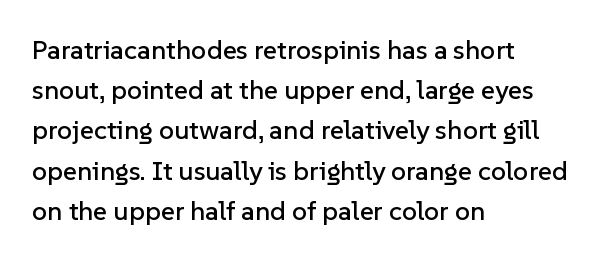
Summary of vertical rhythm: regular, with standard interline spacing. No italicization has been applied; the sample stays upright. One-word summary of the alignment: left. The line texture is even and compact thanks to regular tracking. The space directly below the letters is spotless.
